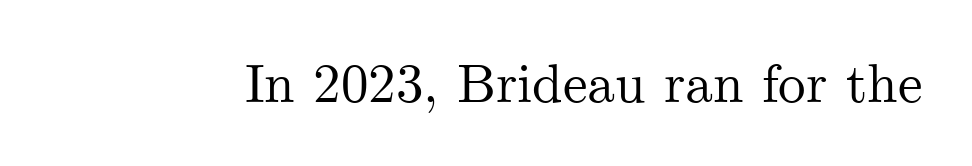
The image shows 55 px serif type, upright; set normal letter spacing, not underlined; medium stroke contrast and a small x-height.
